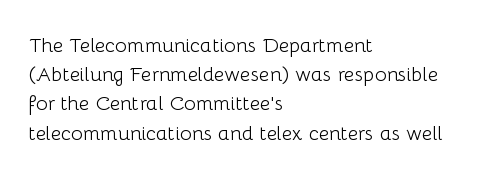
A normal amount of white space separates one row of letters from the next. The foot of each line stays bare and open. The ragged edge is on the right, which tells us the setting is flush left. This sample uses an upright cut, with every glyph sitting square on the baseline. No chunkiness to these letters — they're not bold. Does extra space separate the letters? No, they use regular spacing.
